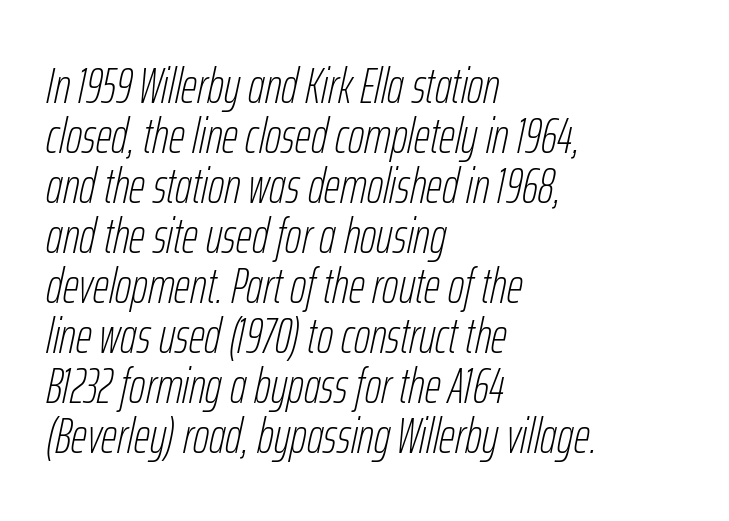
Q: Is the text bold? A: No.
Q: Is the text italic (slanted)? A: Yes, it leans right by about 12 degrees.
Q: Is the text underlined? A: No.
Q: How is the paragraph aligned? A: Left-aligned.
Q: Is the spacing between letters normal or unusually wide? A: Normal.
Q: Is the spacing between lines tight, normal or loose? A: Tight.
Q: Width (condensed, normal, or wide)? A: Condensed.
Q: Stroke contrast? A: Low.
Q: x-height? A: Medium.
Q: Monospaced? A: No.
